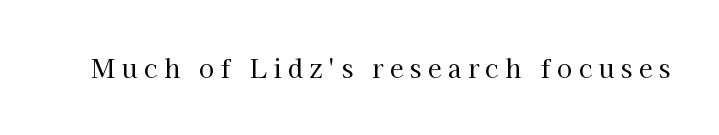
{"italic": "no", "bold": "no", "underline": "no", "letter_spacing": "wide", "letter_spacing_em": 0.26, "glyph_px": 25}
